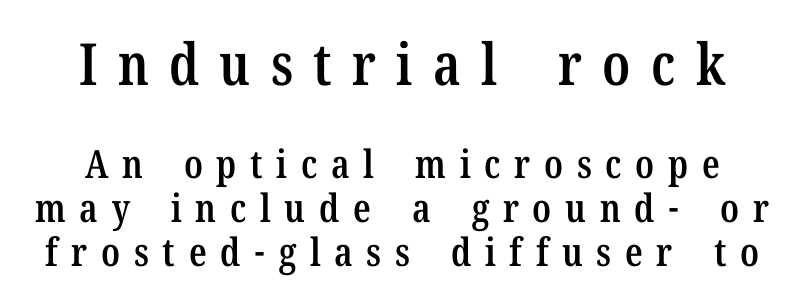
{"serif": "yes", "italic": "no", "bold": "semi", "weight": "semibold", "width": "condensed", "stroke_contrast": "low", "x_height": "medium", "monospaced": "no", "underline": "no", "line_spacing": "tight", "line_spacing_ratio": 1.13, "letter_spacing": "wide", "letter_spacing_em": 0.35, "larger_block": "first", "size_ratio": 1.49, "glyph_px": 58}
